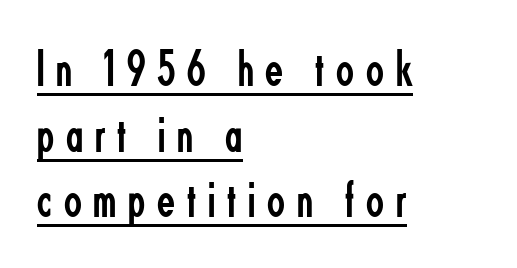
{"serif": "no", "italic": "no", "bold": "no", "weight": "regular", "width": "condensed", "stroke_contrast": "low", "x_height": "small", "monospaced": "no", "underline": "yes", "align": "left", "line_spacing": "normal", "line_spacing_ratio": 1.26, "letter_spacing": "wide", "letter_spacing_em": 0.23, "glyph_px": 52}
